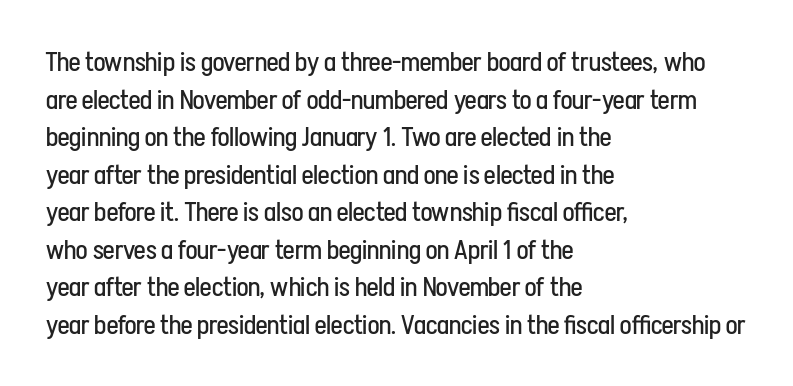
Notice how the stems are strictly vertical — no italics here. A bare baseline throughout the passage. Inter-character spacing is left at the font's built-in metrics. Vertical spacing — default. The ragged edge is on the right, which tells us the setting is flush left. The font sits on the lighter half of the weight spectrum, regular included.
